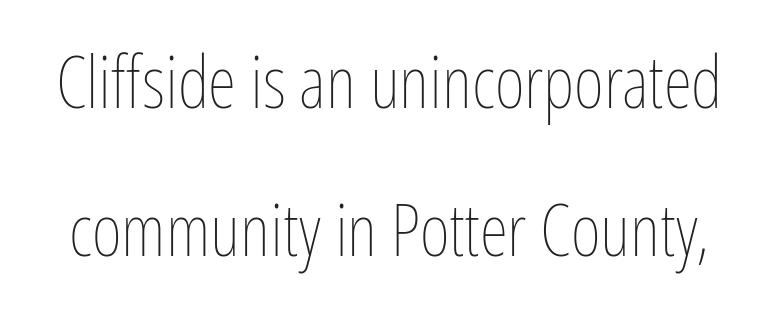
{"italic": "no", "bold": "no", "weight": "thin", "width": "condensed", "stroke_contrast": "low", "x_height": "medium", "monospaced": "no", "underline": "no", "line_spacing": "loose", "line_spacing_ratio": 2.03, "letter_spacing": "normal", "letter_spacing_em": 0.0, "glyph_px": 73}
